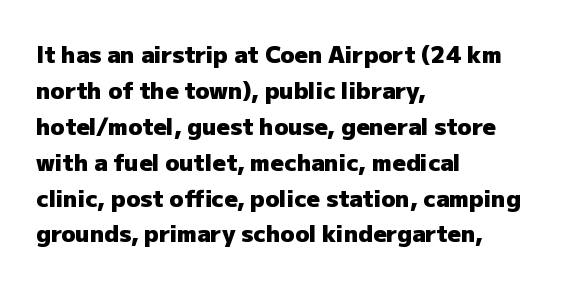
The line-height multiplier appears to be the usual default. Plain, unruled lines of type. The type is set solid horizontally, with unmodified tracking. Horizontal alignment here is leftward, the default for most running prose. Does the weight exceed regular? Yes, all the way to bold.
